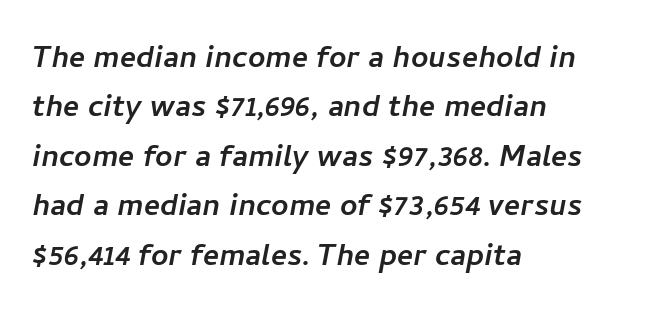
A student would call this left alignment; a typographer would say flush left, rag right. These lines are rendered in a variable-pitch font. Look at the bottom of the vertical strokes: they stop flat, with no serifs. Tracking here is standard; glyphs follow each other at the usual distance.
